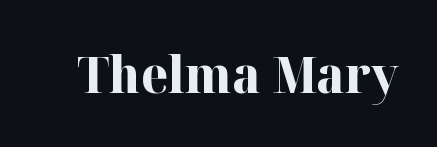
The image shows 50 px bold serif type, upright; set normal letter spacing, not underlined; high stroke contrast and a medium x-height.
